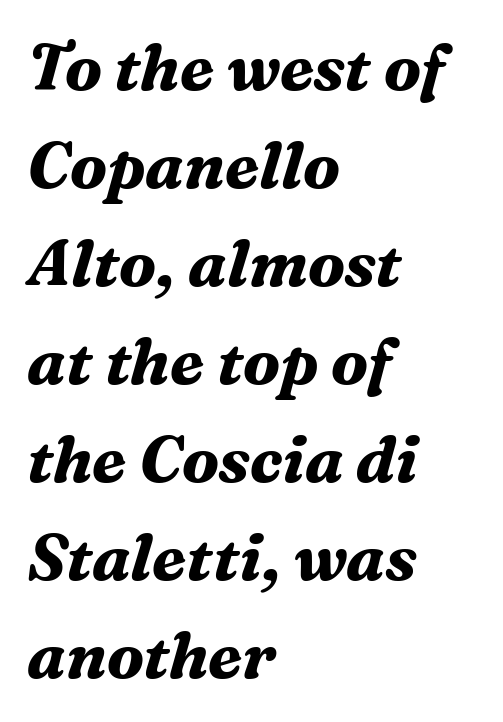
The lines in this sample share a left origin and differ only in where they stop. The specimen reads as italic at a glance. The face used here is proportionally spaced, like ordinary book or web type. Bare-footed words on every line. Students, note that the glyphs here touch the page at normal intervals. A normal amount of white space separates one row of letters from the next.
